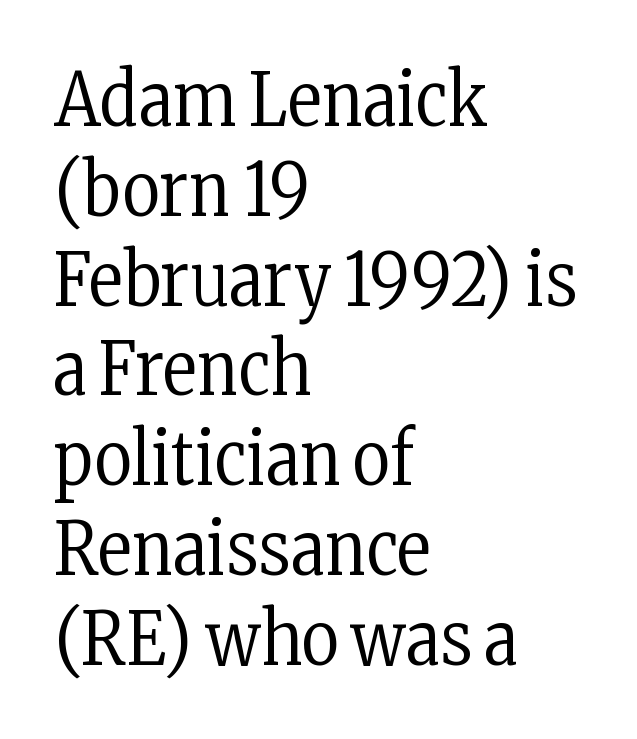
The image shows 73 px regular-weight, condensed serif type, upright; set left-aligned, line spacing 1.23x, normal letter spacing, not underlined; low stroke contrast and a medium x-height.
